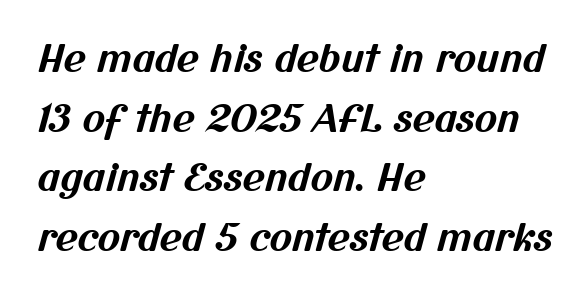
{"serif": "no", "bold": "yes", "weight": "bold", "width": "normal", "stroke_contrast": "medium", "x_height": "medium", "monospaced": "no", "underline": "no", "align": "left", "line_spacing": "normal", "line_spacing_ratio": 1.57, "letter_spacing": "normal", "letter_spacing_em": 0.0, "glyph_px": 38}
